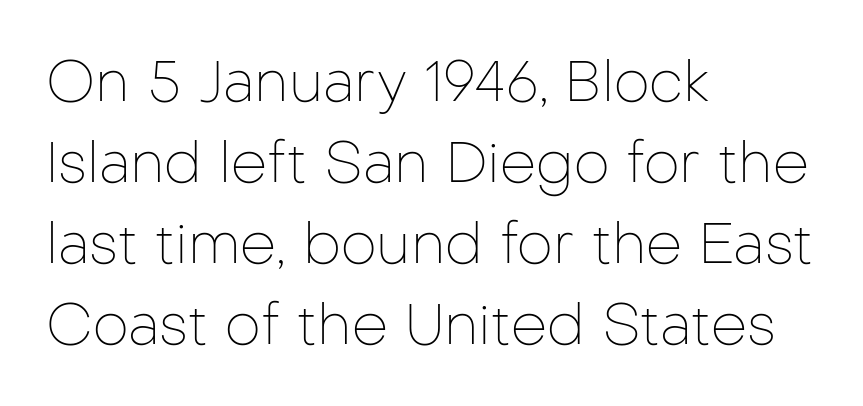
Posture: vertical. The ragged edge is on the right, which tells us the setting is flush left. Horizontal bands of white between lines are of average thickness. The passage shown is typed in a proportional face where columns would drift. Caption: face not bold, strokes unweighted.
